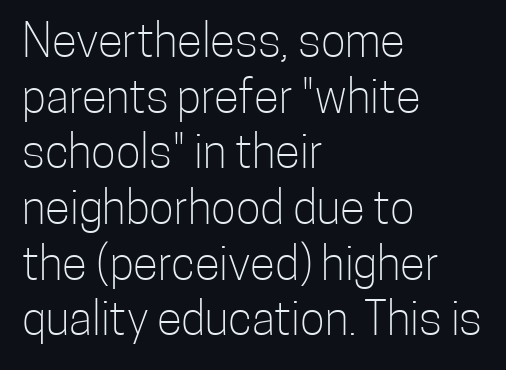
Type style note: lacks serifs. Underline: absent. Caption: standard tracking, unaltered. The specimen reads as upright at a glance. The setting favours the left margin, as ordinary paragraphs usually do. This sample has the flowing, uneven cadence of proportional lettering.
